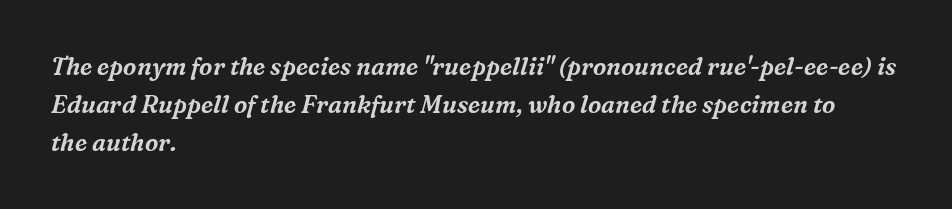
The image shows 24 px text type, italic (leaning right); set left-aligned, normal line spacing (1.58x), normal letter spacing, not underlined.
